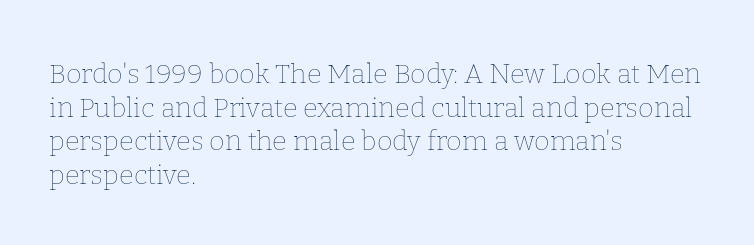
The image shows 27 px text type, upright; set left-aligned, normal line spacing (1.25x), normal letter spacing, not underlined.
